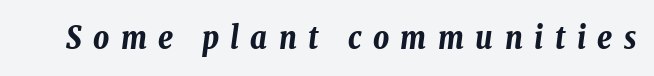
Each glyph is drawn with heavy, bold strokes. The gaps between neighbouring characters are conspicuously large. The whole block is typeset with a tilt. A bare baseline throughout the passage.
